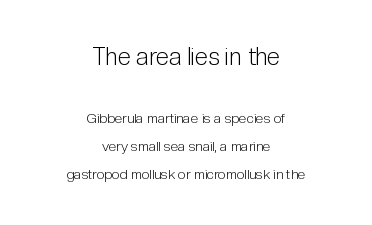
Q: Is the text bold? A: No.
Q: Is the text italic (slanted)? A: No, it is upright.
Q: Is the text underlined? A: No.
Q: How is the paragraph aligned? A: Centered.
Q: Is the spacing between letters normal or unusually wide? A: Normal.
Q: Is the spacing between lines tight, normal or loose? A: Loose.
Q: Which block of text is set in a larger size, the first (top) or the second (bottom)? A: The first (top) one.
